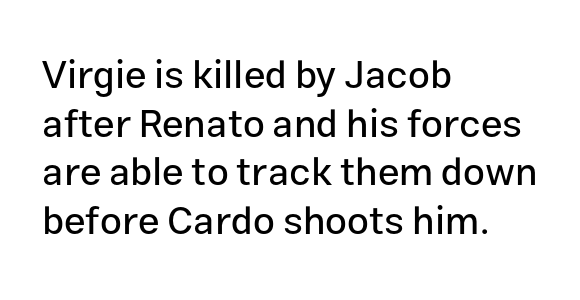
Q: Is the text italic (slanted)? A: No, it is upright.
Q: Is the typeface a serif or a sans-serif typeface? A: Sans-serif.
Q: Is the text underlined? A: No.
Q: How is the paragraph aligned? A: Left-aligned.
Q: Is the spacing between letters normal or unusually wide? A: Normal.
Q: Is the spacing between lines tight, normal or loose? A: Normal.
Q: Width (condensed, normal, or wide)? A: Normal.
Q: Stroke contrast? A: Low.
Q: x-height? A: Medium.
Q: Monospaced? A: No.
